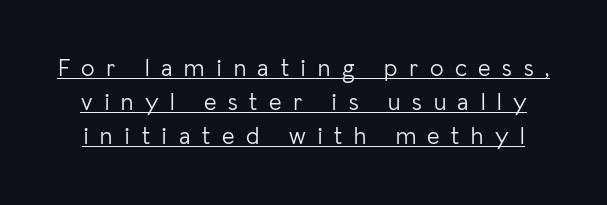
{"italic": "no", "bold": "no", "underline": "yes", "line_spacing": "normal", "line_spacing_ratio": 1.42, "letter_spacing": "wide", "letter_spacing_em": 0.48, "glyph_px": 24}
